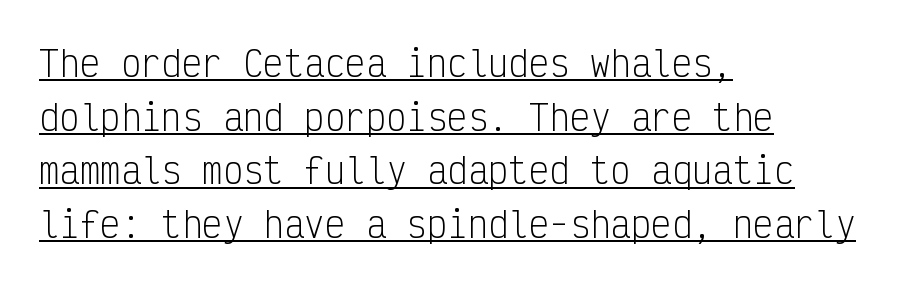
Upright lettering throughout. The font is comparable to plain body text, perhaps lighter. Each line starts at the same left margin while the right side varies. What's the leading like? Ordinary, nothing unusual.
